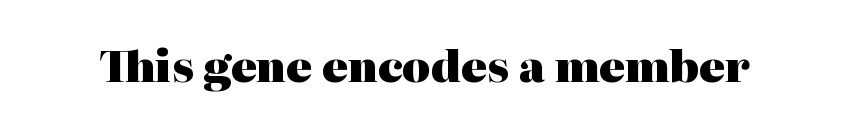
The image shows 43 px heavy serif type, upright; set normal letter spacing, not underlined; high stroke contrast and a medium x-height.
